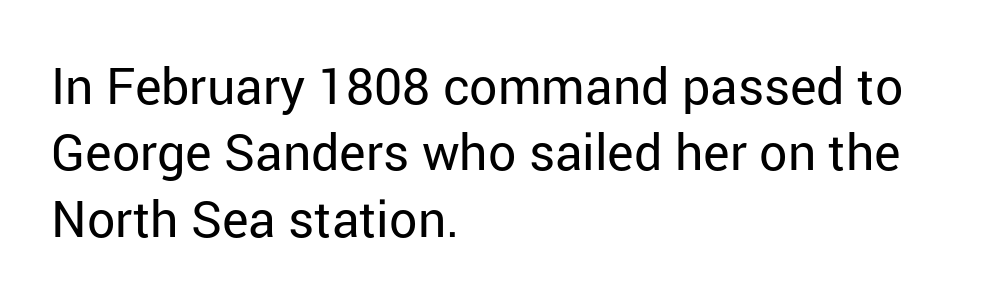
Descender tails drop into unmarked territory. Examine the stroke ends and you'll find no serifs. These lines sit exactly where default settings would place them. Every stem runs plumb, perpendicular to the baseline.
